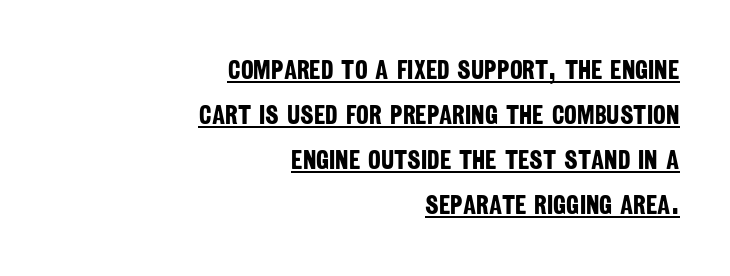
{"bold": "yes", "underline": "yes", "align": "right", "line_spacing": "normal", "line_spacing_ratio": 1.67, "letter_spacing": "normal", "letter_spacing_em": 0.0, "glyph_px": 27}
